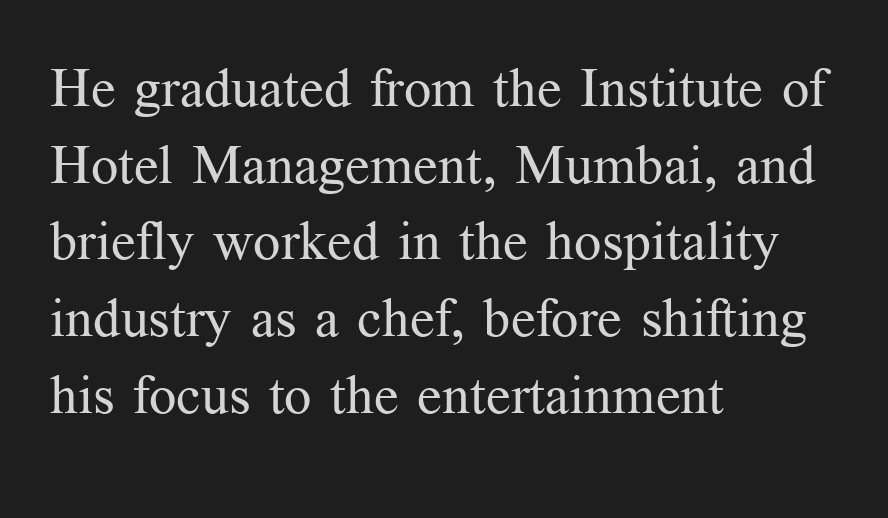
The image shows 54 px regular-weight serif type, upright; set left-aligned, normal line spacing (1.42x), normal letter spacing, not underlined; medium stroke contrast and a medium x-height.
